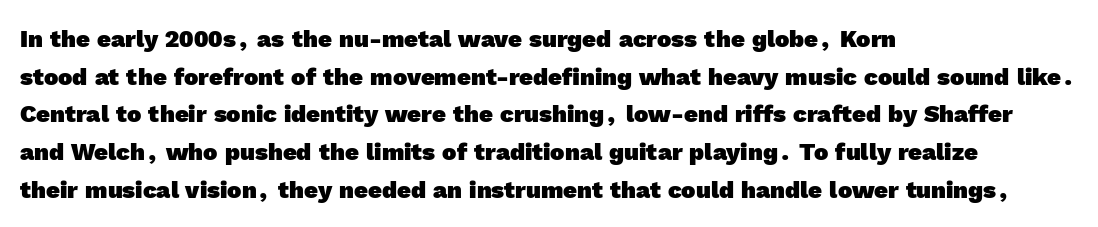
{"bold": "yes", "underline": "no", "align": "left", "line_spacing": "normal", "line_spacing_ratio": 1.57, "letter_spacing": "normal", "letter_spacing_em": 0.0, "glyph_px": 24}
